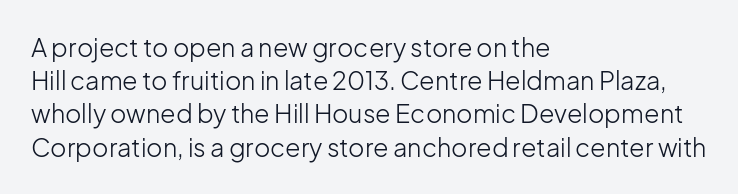
Q: Is the text bold? A: No.
Q: Is the text italic (slanted)? A: No, it is upright.
Q: Is the text underlined? A: No.
Q: How is the paragraph aligned? A: Left-aligned.
Q: Is the spacing between letters normal or unusually wide? A: Normal.
Q: Is the spacing between lines tight, normal or loose? A: Normal.
